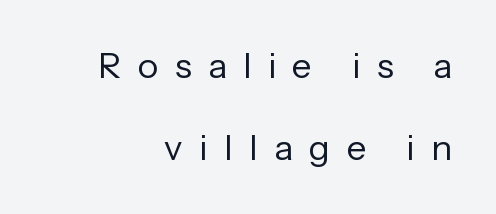
Loosely led — the rows are spread out. Every stem runs plumb, perpendicular to the baseline. Tracking here is generous; glyphs stand well apart from one another. The foot of each line stays bare and open. Caption: multi-line text, flush right, ragged left. The type family on display is of the sans-serif kind.
